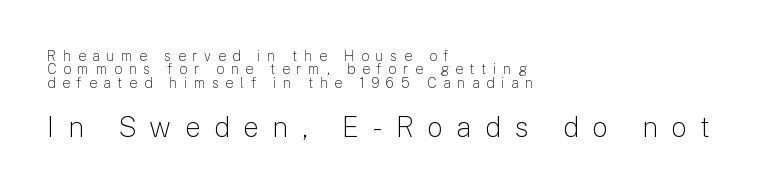
The typesetter chose a ragged-right arrangement here. The gaps between neighbouring characters are conspicuously large. Each letter's strokes conclude bluntly, with no projecting serifs. Is the stroke heavy? The answer is a plain regular-or-lighter.
